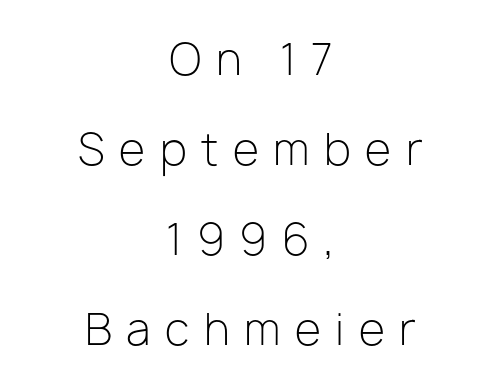
Q: Is the text bold? A: No.
Q: Is the text italic (slanted)? A: No, it is upright.
Q: Is the typeface a serif or a sans-serif typeface? A: Sans-serif.
Q: Is the text underlined? A: No.
Q: How is the paragraph aligned? A: Centered.
Q: Is the spacing between letters normal or unusually wide? A: Unusually wide.
Q: Is the spacing between lines tight, normal or loose? A: Loose.
Q: Width (condensed, normal, or wide)? A: Normal.
Q: Stroke contrast? A: Low.
Q: x-height? A: Medium.
Q: Monospaced? A: No.
